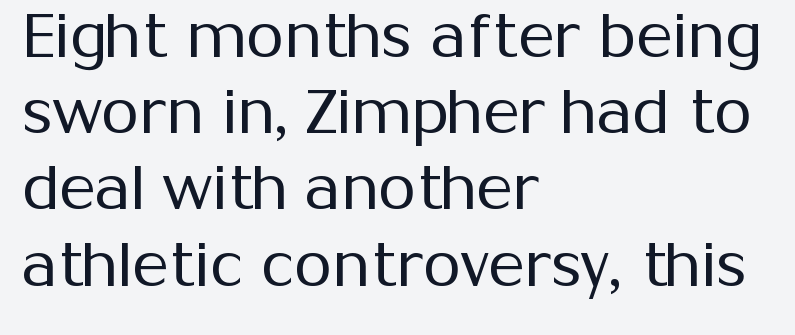
{"serif": "no", "italic": "no", "bold": "no", "weight": "regular", "width": "normal", "stroke_contrast": "medium", "x_height": "medium", "monospaced": "no", "underline": "no", "align": "left", "line_spacing": "normal", "line_spacing_ratio": 1.25, "letter_spacing": "normal", "letter_spacing_em": 0.0, "glyph_px": 61}
